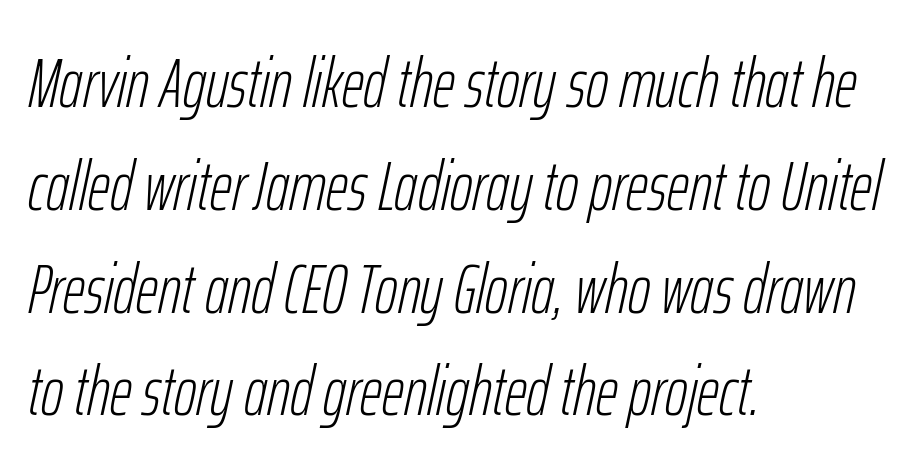
Q: Is the text bold? A: No.
Q: Is the text italic (slanted)? A: Yes, it leans right by about 12 degrees.
Q: Is the text underlined? A: No.
Q: How is the paragraph aligned? A: Left-aligned.
Q: Is the spacing between letters normal or unusually wide? A: Normal.
Q: Is the spacing between lines tight, normal or loose? A: Normal.
Q: Width (condensed, normal, or wide)? A: Condensed.
Q: Stroke contrast? A: Low.
Q: x-height? A: Medium.
Q: Monospaced? A: No.
